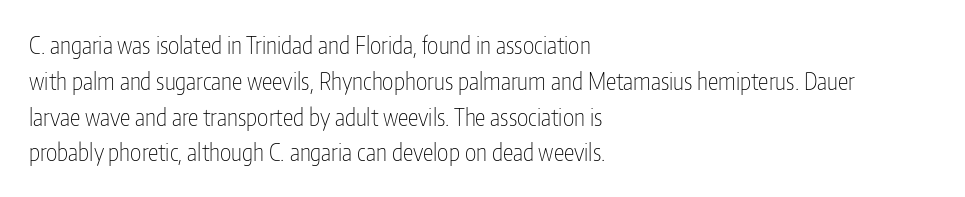
The setting favours the left margin, as ordinary paragraphs usually do. Upright lettering throughout. Letter spacing: default. No chunkiness to these letters — they're not bold.
